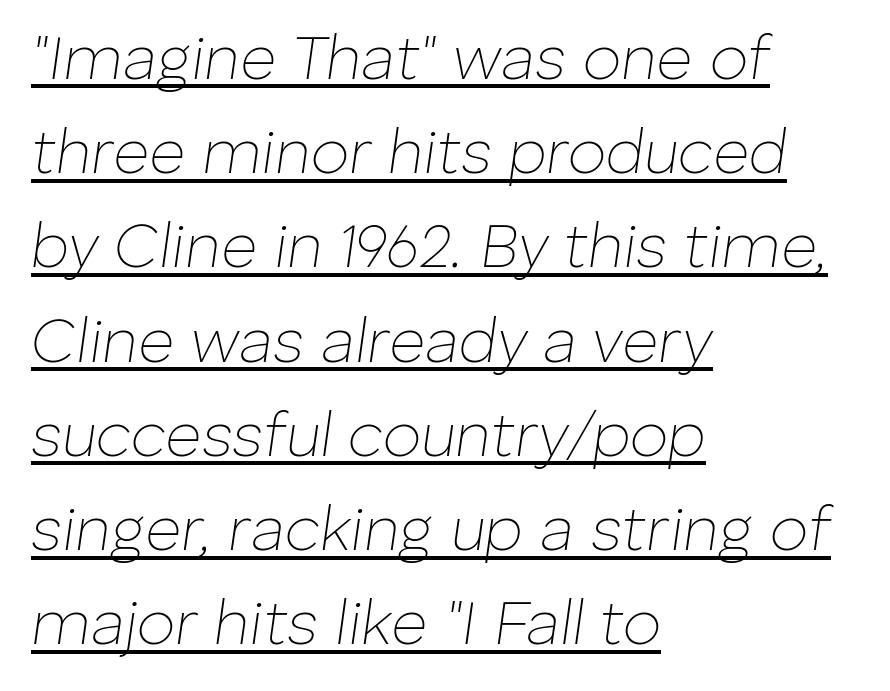
No extra ink here — the face is not bold. Compared with ordinary roman type, these characters are visibly tilted. Line spacing here is normal. Tracking here is standard; glyphs follow each other at the usual distance. Reading down the block, your eye returns to a fixed left position each line.
